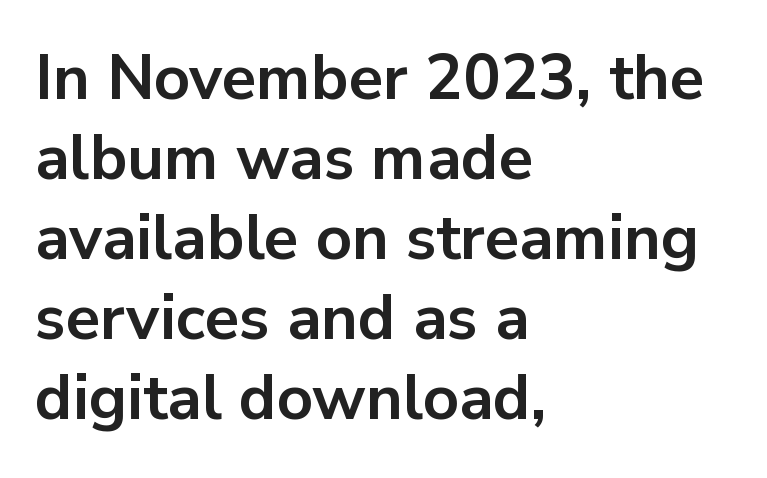
Character widths vary here, with narrow letters taking less room than wide ones. The area under the type is left untouched. Check where the strokes stop: nothing finishes them off — pure sans. Ordinary non-slanted type is in use.
